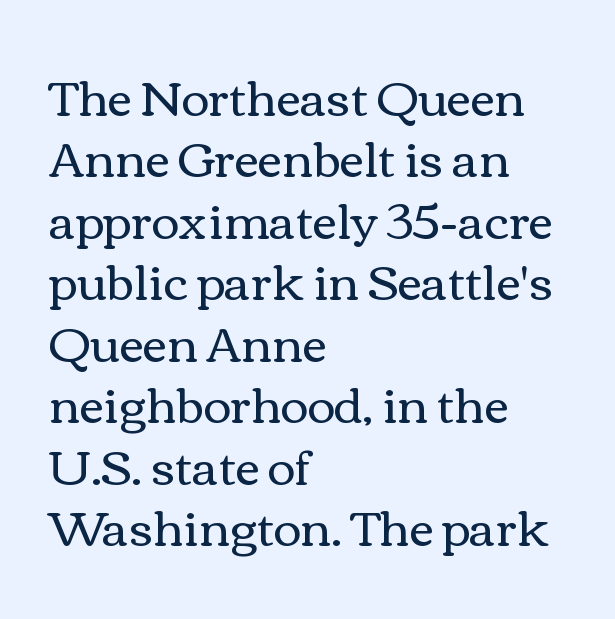
Q: Is the text bold? A: No.
Q: Is the text italic (slanted)? A: No, it is upright.
Q: Is the text underlined? A: No.
Q: How is the paragraph aligned? A: Left-aligned.
Q: Is the spacing between letters normal or unusually wide? A: Normal.
Q: Is the spacing between lines tight, normal or loose? A: Normal.
Q: Width (condensed, normal, or wide)? A: Wide.
Q: Stroke contrast? A: Medium.
Q: x-height? A: Medium.
Q: Monospaced? A: No.
